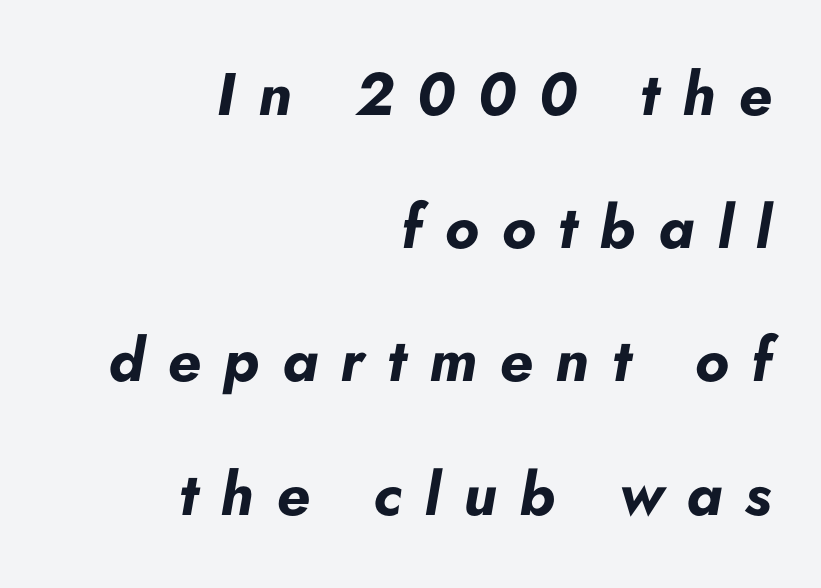
Q: Is the text bold? A: Yes.
Q: Is the text italic (slanted)? A: Yes, it leans right by about 5 degrees.
Q: Is the text underlined? A: No.
Q: How is the paragraph aligned? A: Right-aligned.
Q: Is the spacing between letters normal or unusually wide? A: Unusually wide.
Q: Is the spacing between lines tight, normal or loose? A: Loose.
Q: Width (condensed, normal, or wide)? A: Normal.
Q: Stroke contrast? A: Low.
Q: x-height? A: Small.
Q: Monospaced? A: No.
